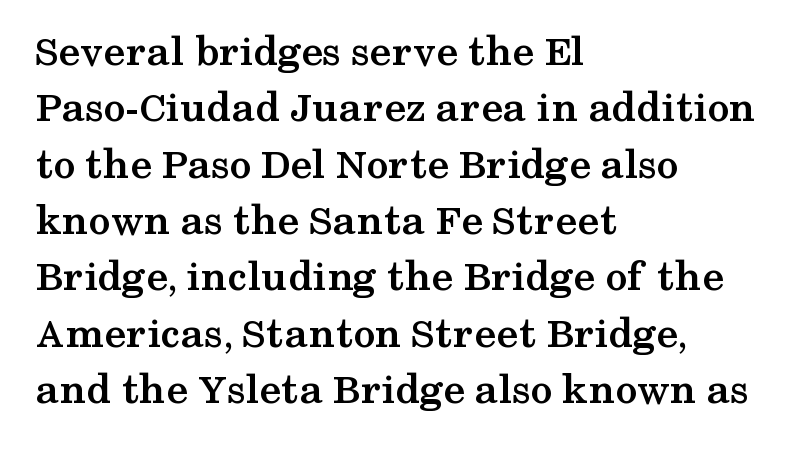
{"serif": "yes", "italic": "no", "bold": "yes", "weight": "semibold", "width": "wide", "stroke_contrast": "medium", "x_height": "medium", "monospaced": "no", "underline": "no", "align": "left", "line_spacing": "normal", "line_spacing_ratio": 1.28, "letter_spacing": "normal", "letter_spacing_em": 0.0, "glyph_px": 44}
